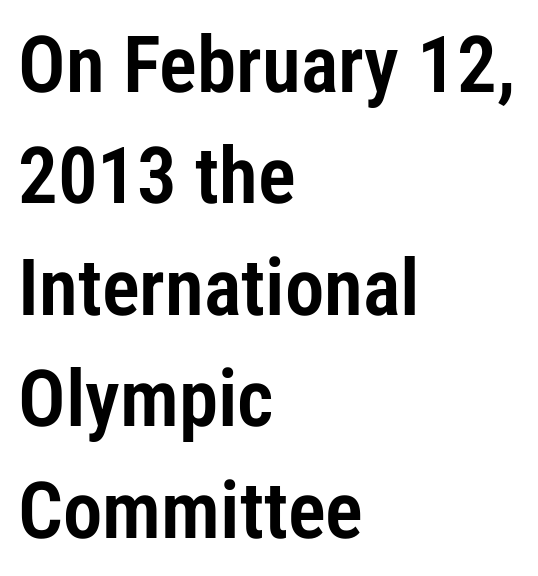
The image shows 79 px condensed sans-serif type, upright; set left-aligned, normal line spacing (1.41x), normal letter spacing, not underlined; low stroke contrast and a medium x-height.
